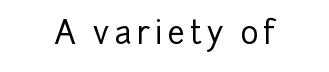
{"serif": "no", "italic": "no", "width": "normal", "stroke_contrast": "low", "x_height": "medium", "monospaced": "no", "underline": "no", "glyph_px": 31}
